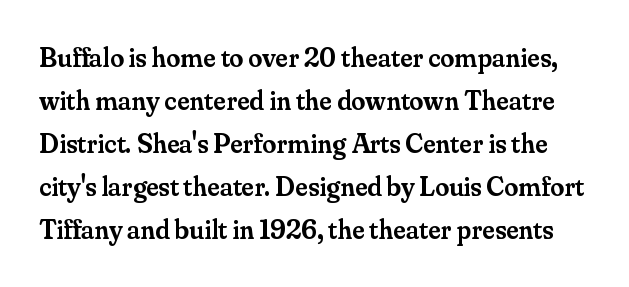
The image shows 28 px semibold serif type, upright; set normal line spacing (1.54x), normal letter spacing, not underlined; medium stroke contrast and a small x-height.
